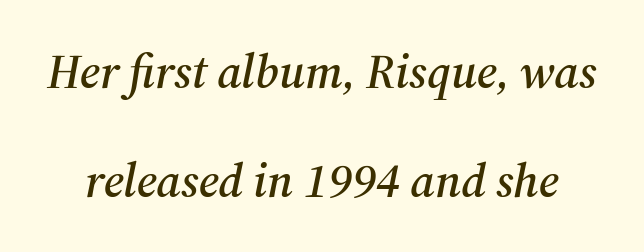
Q: Is the text italic (slanted)? A: Yes, it leans right by about 12 degrees.
Q: Is the typeface a serif or a sans-serif typeface? A: Serif.
Q: Is the text underlined? A: No.
Q: Is the spacing between letters normal or unusually wide? A: Normal.
Q: Is the spacing between lines tight, normal or loose? A: Loose.
Q: Width (condensed, normal, or wide)? A: Normal.
Q: Stroke contrast? A: Medium.
Q: x-height? A: Medium.
Q: Monospaced? A: No.
